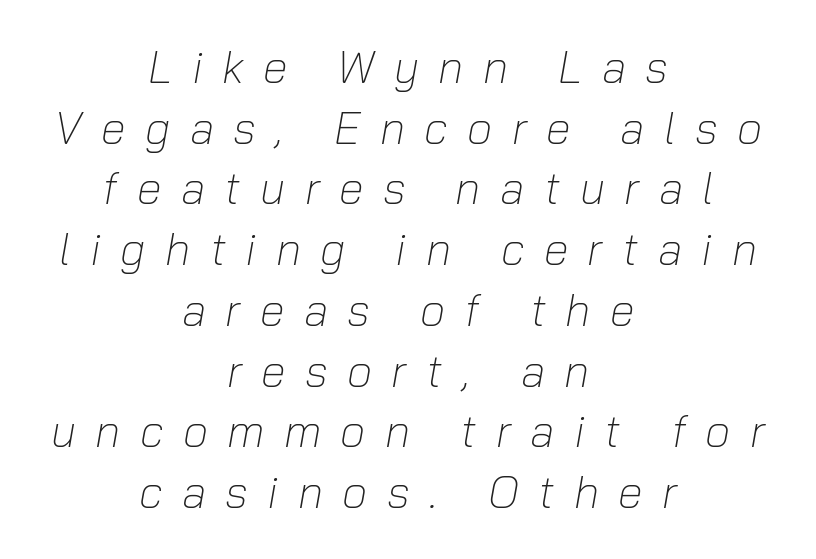
{"italic": "yes", "lean": "right", "slant_degrees": 10, "bold": "no", "weight": "light", "width": "normal", "stroke_contrast": "low", "x_height": "medium", "monospaced": "no", "underline": "no", "align": "center", "line_spacing": "normal", "line_spacing_ratio": 1.35, "letter_spacing": "wide", "letter_spacing_em": 0.43, "glyph_px": 45}
